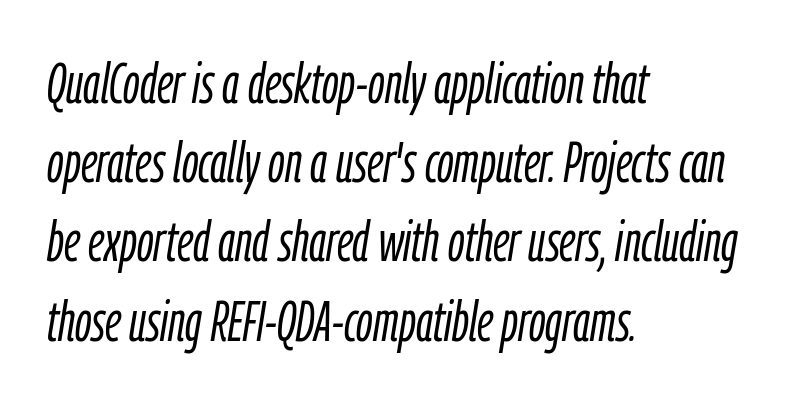
{"italic": "yes", "lean": "right", "slant_degrees": 9, "bold": "no", "weight": "light", "width": "condensed", "stroke_contrast": "low", "x_height": "medium", "monospaced": "no", "underline": "no", "align": "left", "line_spacing": "normal", "line_spacing_ratio": 1.39, "letter_spacing": "normal", "letter_spacing_em": 0.0, "glyph_px": 57}
